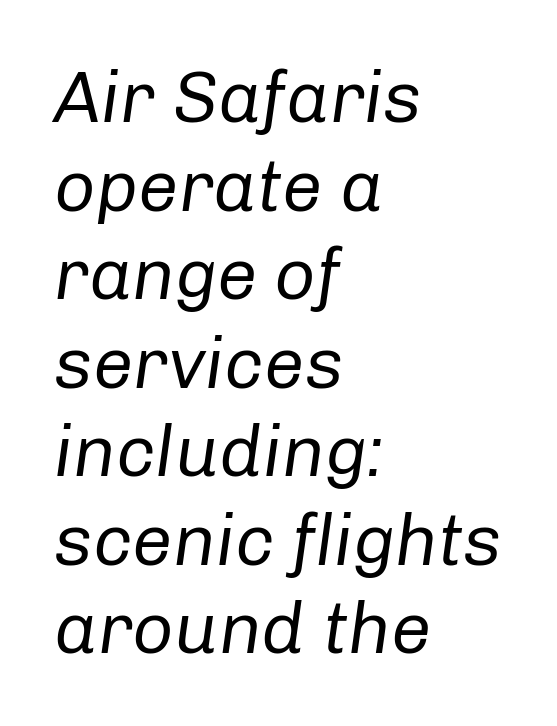
Q: Is the text bold? A: No.
Q: Is the text italic (slanted)? A: Yes, it leans right by about 8 degrees.
Q: Is the text underlined? A: No.
Q: How is the paragraph aligned? A: Left-aligned.
Q: Is the spacing between letters normal or unusually wide? A: Normal.
Q: Width (condensed, normal, or wide)? A: Normal.
Q: Stroke contrast? A: Low.
Q: x-height? A: Medium.
Q: Monospaced? A: No.
